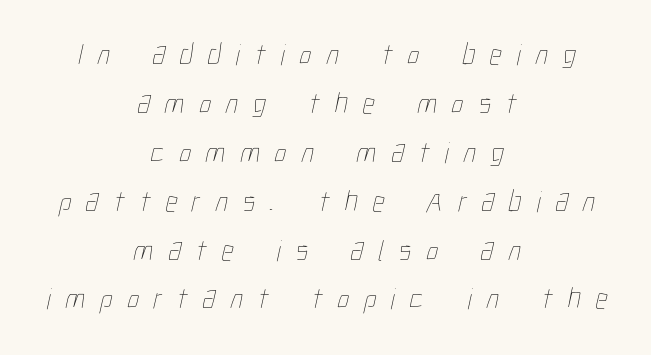
Q: Is the text bold? A: No.
Q: Is the text underlined? A: No.
Q: How is the paragraph aligned? A: Centered.
Q: Is the spacing between letters normal or unusually wide? A: Unusually wide.
Q: Is the spacing between lines tight, normal or loose? A: Normal.
Q: Width (condensed, normal, or wide)? A: Condensed.
Q: Stroke contrast? A: Low.
Q: x-height? A: Medium.
Q: Monospaced? A: No.
